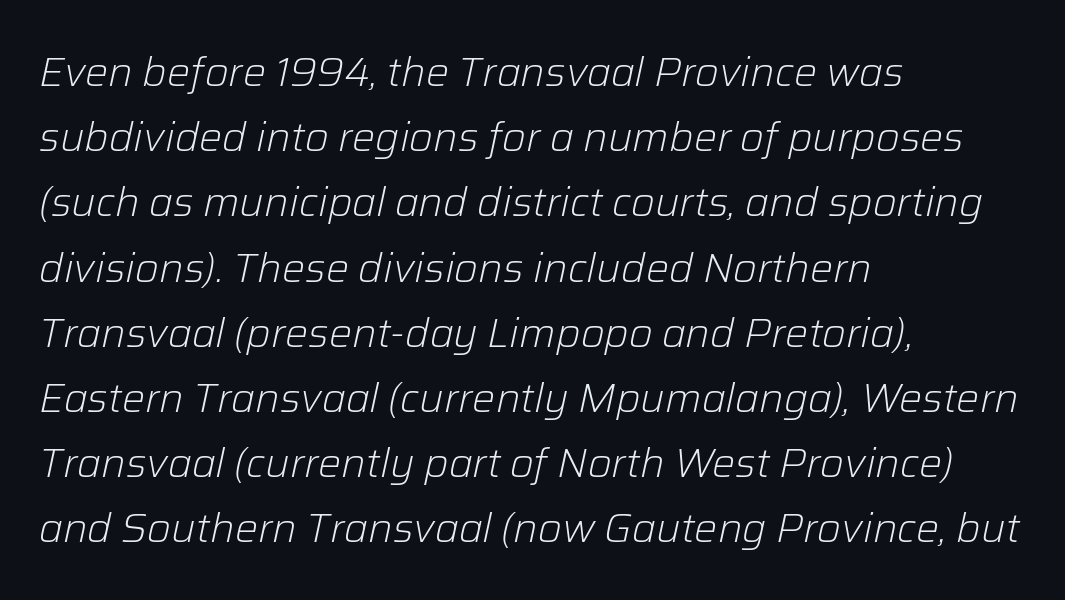
{"italic": "yes", "lean": "right", "slant_degrees": 12, "bold": "no", "weight": "light", "width": "normal", "stroke_contrast": "low", "x_height": "medium", "monospaced": "no", "underline": "no", "align": "left", "line_spacing": "normal", "line_spacing_ratio": 1.59, "letter_spacing": "normal", "letter_spacing_em": 0.0, "glyph_px": 41}
